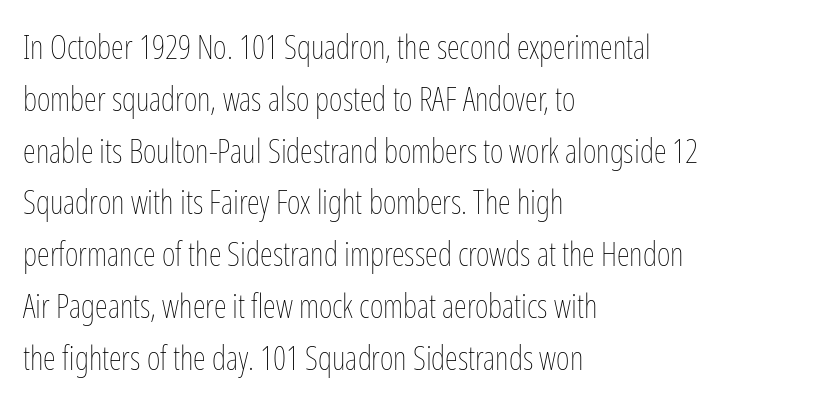
{"italic": "no", "bold": "no", "weight": "thin", "width": "condensed", "stroke_contrast": "low", "x_height": "medium", "monospaced": "no", "underline": "no", "align": "left", "line_spacing": "normal", "line_spacing_ratio": 1.57, "letter_spacing": "normal", "letter_spacing_em": 0.0, "glyph_px": 33}
